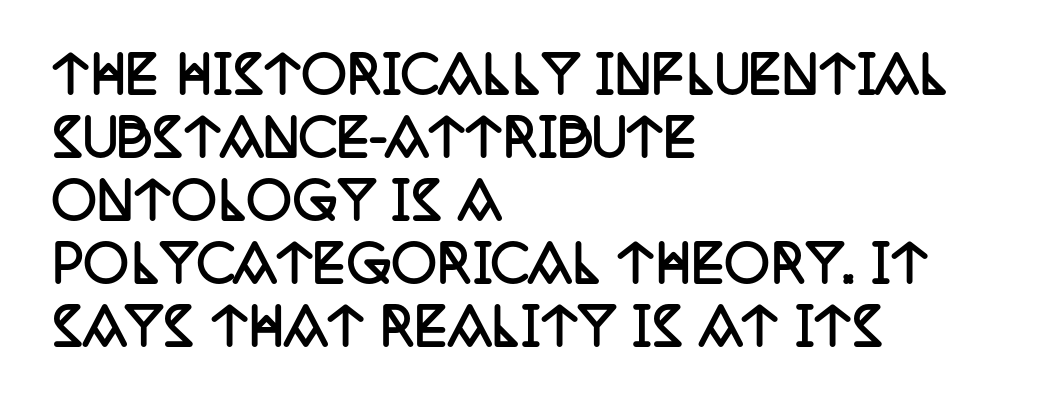
The image shows 50 px semibold, condensed serif type, upright; set left-aligned, normal line spacing (1.26x), normal letter spacing, not underlined; low stroke contrast and a large x-height.
